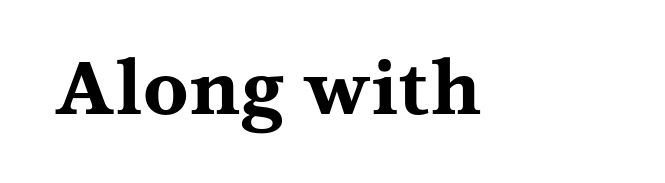
Students, note that the glyphs here touch the page at normal intervals. Emphasis by weight is at full strength: bold. I'd call this a serif setting — the letters wear small feet. Ordinary non-slanted type is in use.
